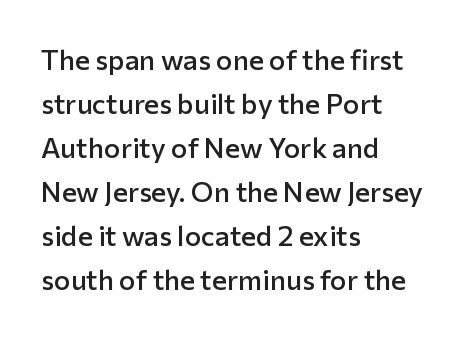
The image shows 28 px semibold sans-serif type, upright; set left-aligned, normal line spacing (1.57x), normal letter spacing, not underlined; low stroke contrast and a medium x-height.
